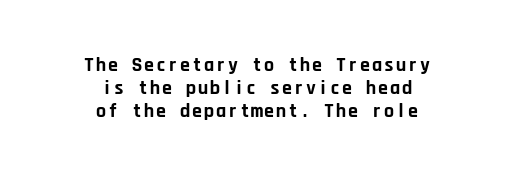
Vertical spacing — tight. Does extra space separate the letters? No, they use regular spacing. Strong, thick strokes mark this as bold type. Does the lettering tilt? It doesn't — this is upright. Short and long lines alike share a common midpoint.
